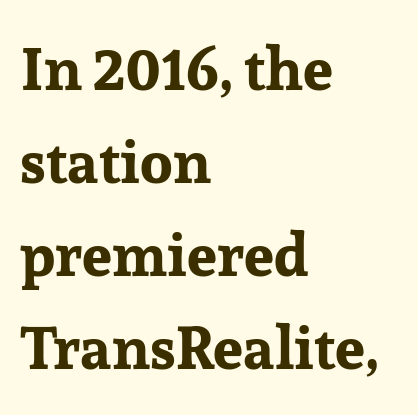
{"serif": "yes", "italic": "no", "bold": "yes", "weight": "bold", "width": "normal", "stroke_contrast": "low", "x_height": "medium", "monospaced": "no", "underline": "no", "align": "left", "line_spacing": "normal", "line_spacing_ratio": 1.55, "letter_spacing": "normal", "letter_spacing_em": 0.0, "glyph_px": 60}
